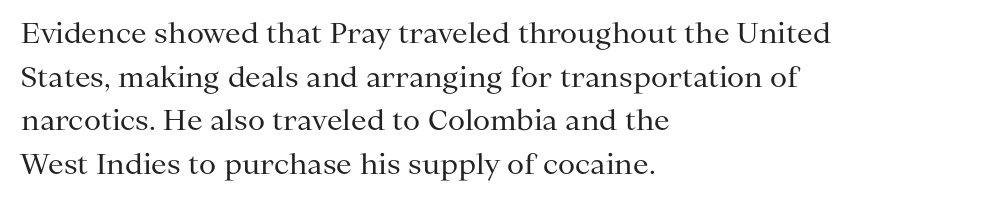
The image shows 28 px regular-weight serif type, upright; set left-aligned, normal line spacing (1.56x), normal letter spacing, not underlined; medium stroke contrast and a medium x-height.
